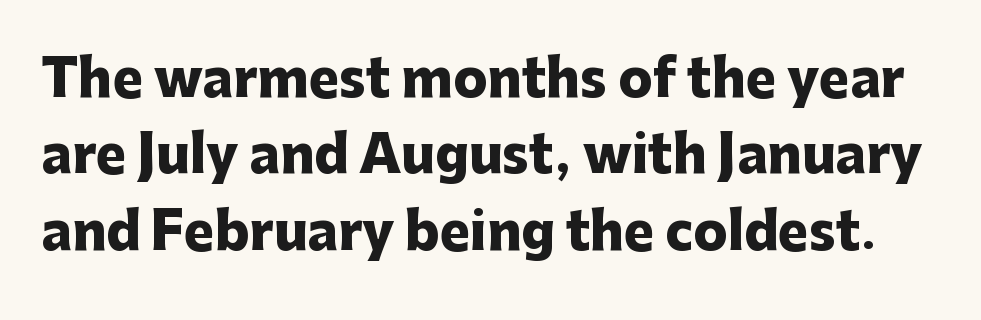
Each letter's strokes conclude bluntly, with no projecting serifs. Clear beneath every line of the passage. Words appear dense and cohesive because spacing is normal. Note the varied advance widths — an 'i' is clearly narrower than an 'm'. Evenly set lines give the paragraph a standard silhouette. Style check: upright.
